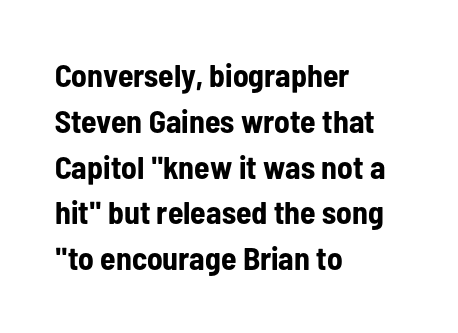
The image shows 32 px bold, condensed sans-serif type, upright; set left-aligned, normal line spacing (1.43x), normal letter spacing, not underlined; low stroke contrast and a medium x-height.
